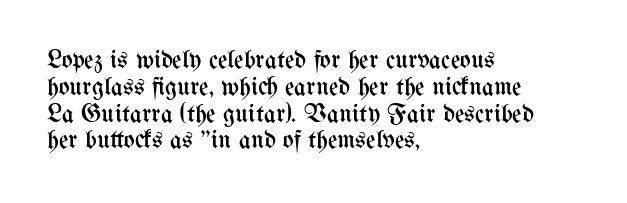
The text block is weighted toward the left margin, trailing off unevenly rightward. Only glyphs here, with clear space below each row. Nothing heavy about these letters — not bold at all. These lines were composed using upright roman letters.
